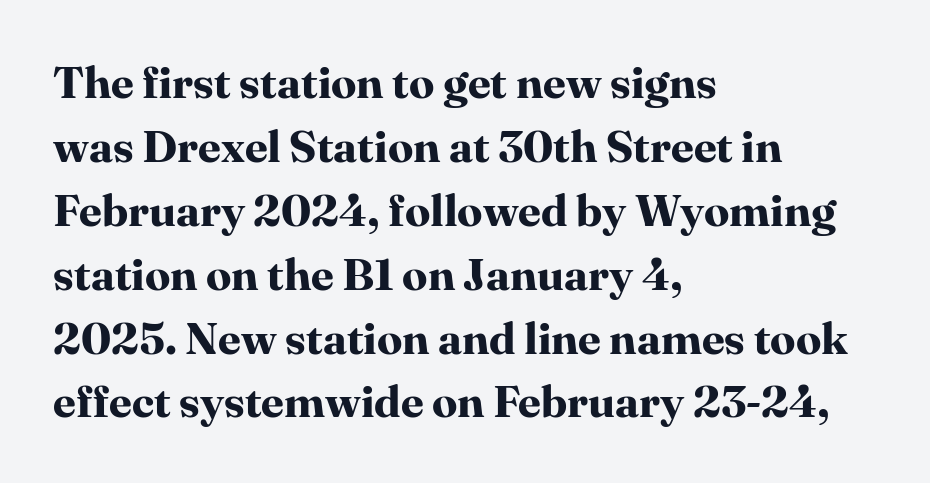
{"serif": "yes", "italic": "no", "bold": "yes", "weight": "bold", "width": "normal", "stroke_contrast": "high", "x_height": "medium", "monospaced": "no", "underline": "no", "align": "left", "line_spacing": "normal", "line_spacing_ratio": 1.42, "letter_spacing": "normal", "letter_spacing_em": 0.0, "glyph_px": 45}
